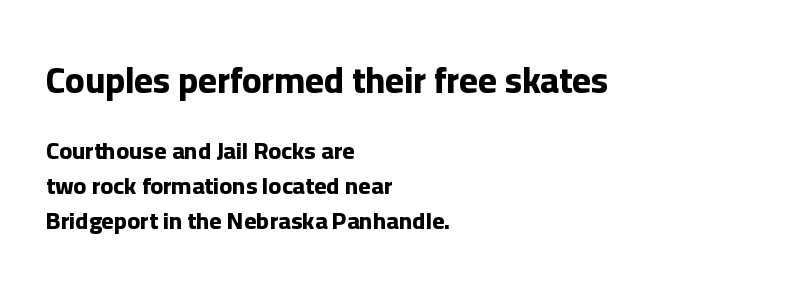
Q: Is the text bold? A: Yes.
Q: Is the text italic (slanted)? A: No, it is upright.
Q: Is the typeface a serif or a sans-serif typeface? A: Sans-serif.
Q: Is the text underlined? A: No.
Q: How is the paragraph aligned? A: Left-aligned.
Q: Is the spacing between letters normal or unusually wide? A: Normal.
Q: Is the spacing between lines tight, normal or loose? A: Normal.
Q: Which block of text is set in a larger size, the first (top) or the second (bottom)? A: The first (top) one.
Q: Width (condensed, normal, or wide)? A: Normal.
Q: Stroke contrast? A: Low.
Q: x-height? A: Medium.
Q: Monospaced? A: No.
